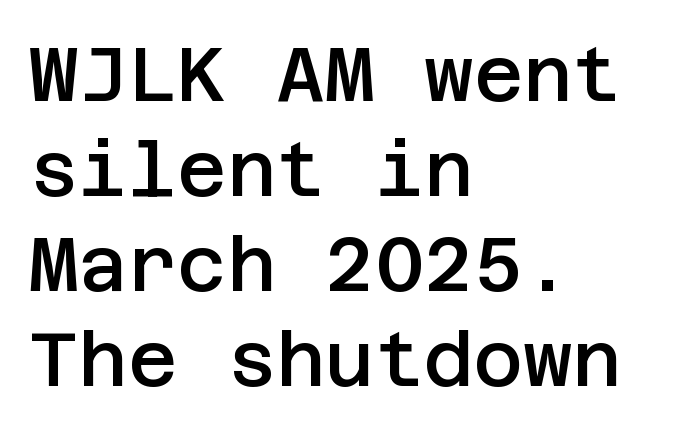
Q: Is the text bold? A: Semi-bold.
Q: Is the text italic (slanted)? A: No, it is upright.
Q: Is the typeface a serif or a sans-serif typeface? A: Sans-serif.
Q: Is the text underlined? A: No.
Q: How is the paragraph aligned? A: Left-aligned.
Q: Is the spacing between letters normal or unusually wide? A: Normal.
Q: Is the spacing between lines tight, normal or loose? A: Normal.
Q: Width (condensed, normal, or wide)? A: Normal.
Q: Stroke contrast? A: Low.
Q: x-height? A: Large.
